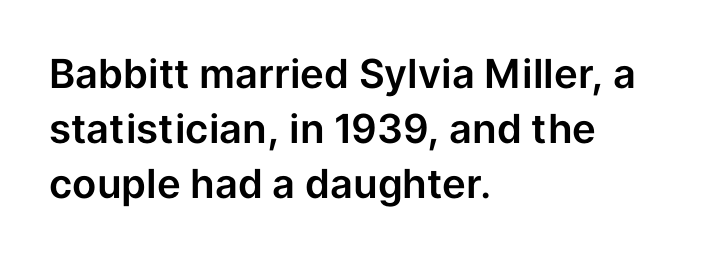
{"serif": "no", "italic": "no", "width": "normal", "stroke_contrast": "low", "x_height": "medium", "monospaced": "no", "underline": "no", "align": "left", "line_spacing": "normal", "line_spacing_ratio": 1.37, "letter_spacing": "normal", "letter_spacing_em": 0.0, "glyph_px": 40}
